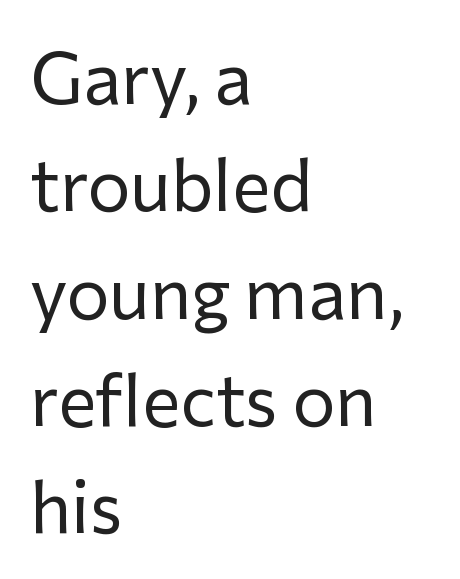
Bold? No — there's no thickening of the strokes. No word sits above an underline. Is this a fixed-width face? No — the glyphs have proportional, varying widths. This sample uses a sans-serif face.
